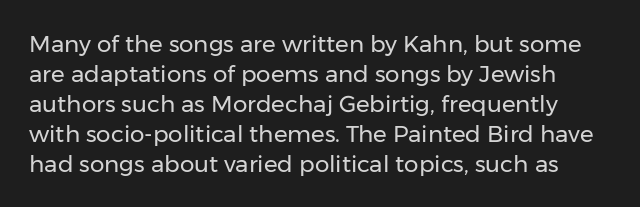
{"italic": "no", "bold": "no", "underline": "no", "line_spacing": "normal", "line_spacing_ratio": 1.3, "letter_spacing": "normal", "letter_spacing_em": 0.0, "glyph_px": 23}
